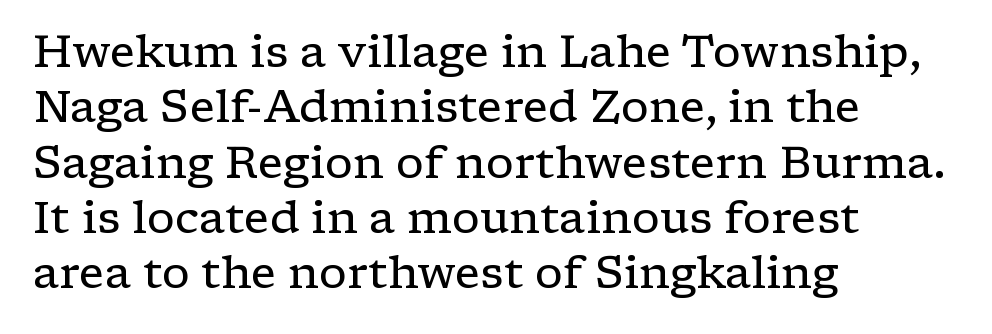
The image shows 45 px regular-weight, wide serif type, upright; set left-aligned, line spacing 1.23x, normal letter spacing, not underlined; low stroke contrast and a medium x-height.
